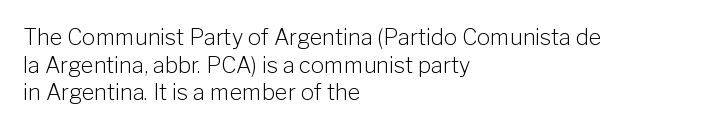
The image shows 22 px text type, upright; set left-aligned, normal line spacing (1.26x), normal letter spacing, not underlined.
